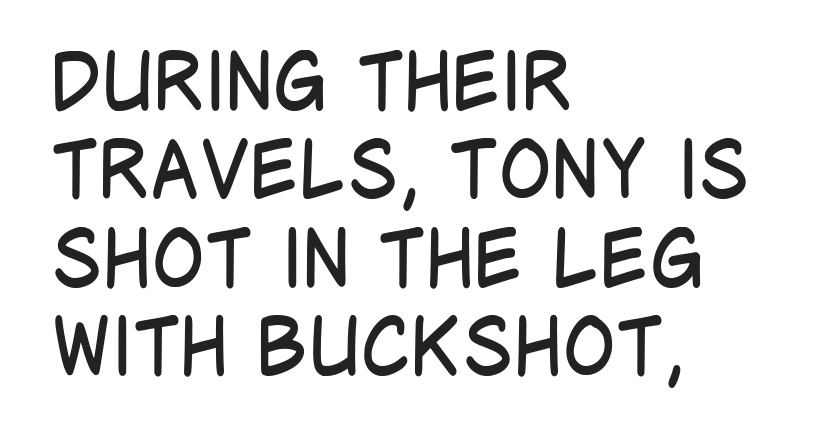
{"serif": "no", "italic": "no", "bold": "no", "weight": "regular", "width": "condensed", "stroke_contrast": "low", "x_height": "large", "monospaced": "no", "underline": "no", "align": "left", "line_spacing": "tight", "line_spacing_ratio": 1.12, "letter_spacing": "normal", "letter_spacing_em": 0.0, "glyph_px": 79}
